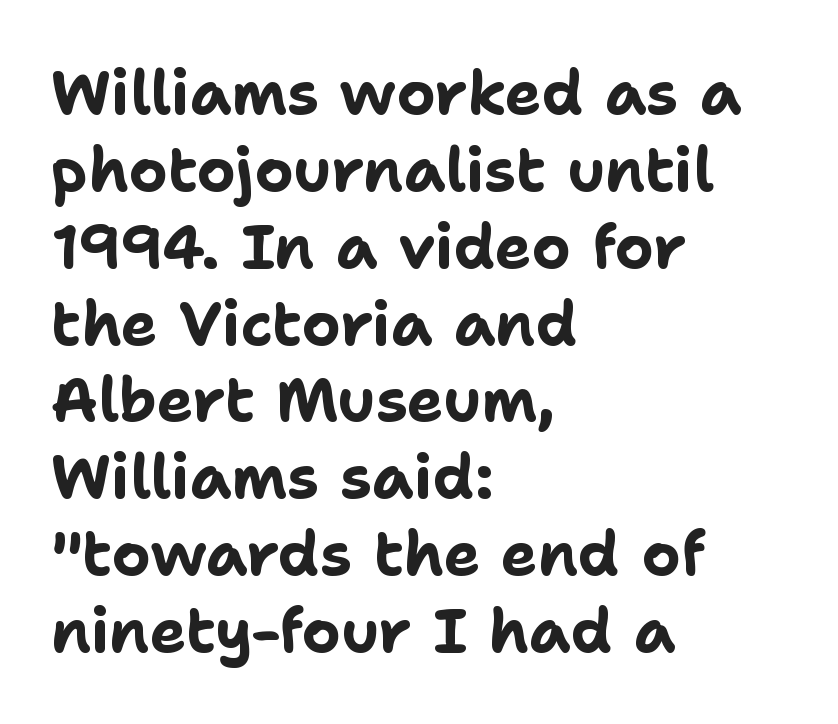
{"serif": "no", "italic": "no", "bold": "yes", "weight": "bold", "width": "normal", "stroke_contrast": "low", "x_height": "medium", "monospaced": "no", "underline": "no", "align": "left", "line_spacing": "normal", "line_spacing_ratio": 1.26, "letter_spacing": "normal", "letter_spacing_em": 0.0, "glyph_px": 61}
